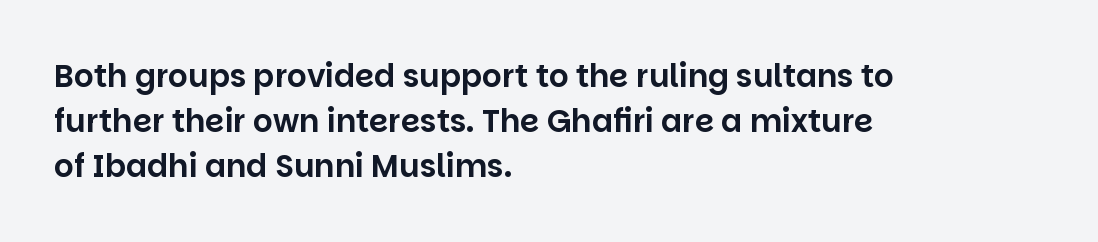
What's the leading like? Ordinary, nothing unusual. There is no visible air inserted between adjacent glyphs. These lines are composed in type without serifs. In CSS terms this would be text-align: left. Quick note: not italic, upright.
